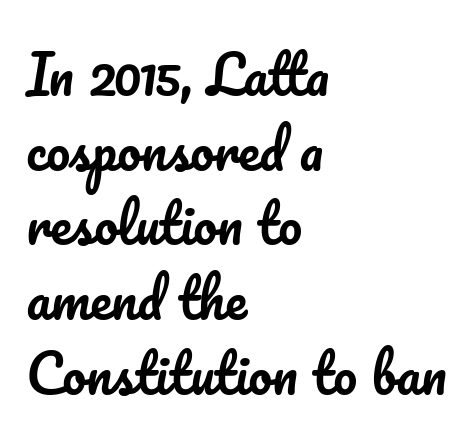
The image shows 53 px text type; set left-aligned, normal line spacing (1.41x), normal letter spacing, not underlined; low stroke contrast and a small x-height.
